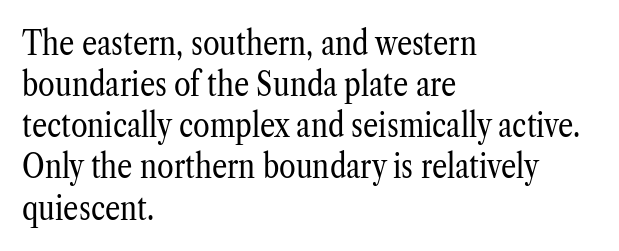
{"serif": "yes", "italic": "no", "bold": "no", "weight": "regular", "width": "condensed", "stroke_contrast": "low", "x_height": "medium", "monospaced": "no", "underline": "no", "align": "left", "line_spacing_ratio": 1.21, "letter_spacing": "normal", "letter_spacing_em": 0.0, "glyph_px": 34}
